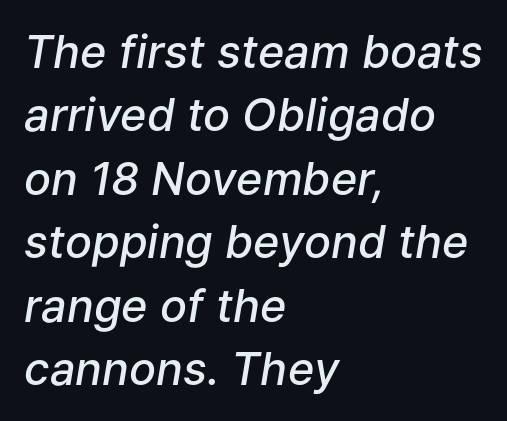
Tracking value appears to be zero — textbook default spacing. Weight check: semibold — heavier than regular, not quite bold. Has an underline been added? It has not. Typeset ragged right — the left edge is the straight one.
